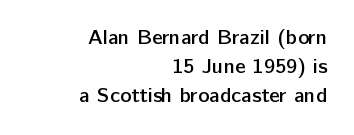
The passage is arranged like a letterhead date or caption credit — flush right. A clean baseline with only descenders dipping below it. Regarding leading, the lines here are spaced in the standard way. Glyph-to-glyph distance matches everyday printed text.
